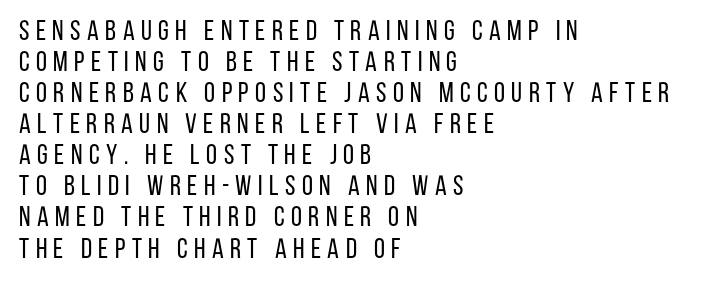
{"serif": "no", "italic": "no", "bold": "no", "weight": "regular", "width": "condensed", "stroke_contrast": "low", "x_height": "large", "monospaced": "no", "underline": "no", "align": "left", "line_spacing": "tight", "line_spacing_ratio": 1.11, "letter_spacing": "wide", "letter_spacing_em": 0.23, "glyph_px": 28}
